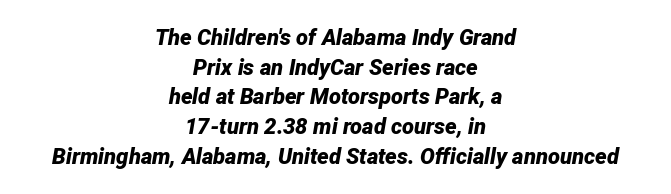
The image shows 22 px bold type, italic (leaning right); set centered, normal line spacing (1.35x), normal letter spacing, not underlined.
